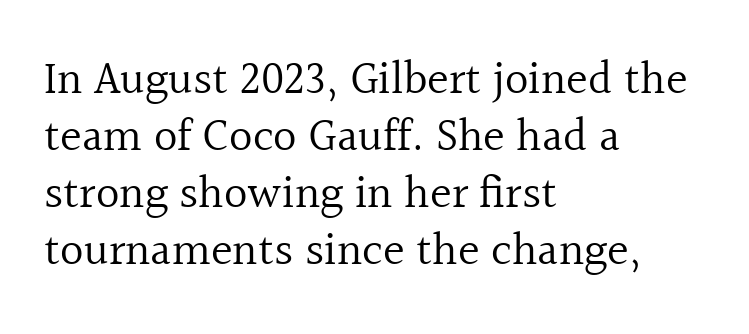
This sample is left-justified, so line endings fall wherever the words run out. This is not heavy type; no bold has been used. The passage shown has conventional tracking throughout. Little horizontal feet cap the strokes, marking this as serif type.
